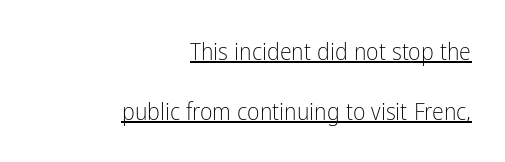
{"italic": "no", "bold": "no", "underline": "yes", "align": "right", "line_spacing": "loose", "line_spacing_ratio": 2.48, "letter_spacing": "normal", "letter_spacing_em": 0.0, "glyph_px": 24}
